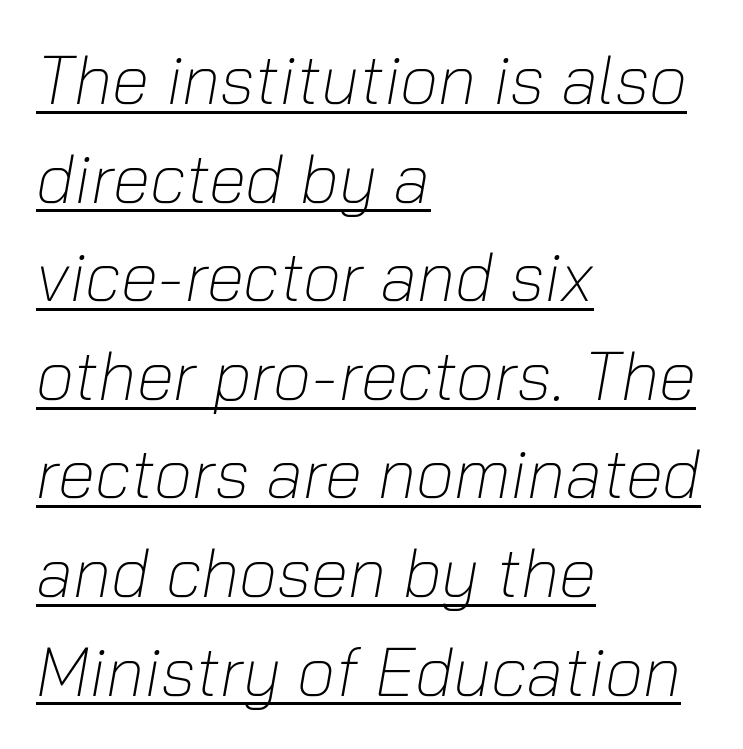
{"italic": "yes", "lean": "right", "slant_degrees": 10, "bold": "no", "weight": "light", "width": "normal", "stroke_contrast": "low", "x_height": "medium", "monospaced": "no", "underline": "yes", "align": "left", "line_spacing": "normal", "line_spacing_ratio": 1.45, "letter_spacing": "normal", "letter_spacing_em": 0.0, "glyph_px": 68}
